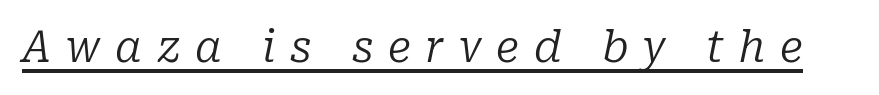
The font family rendered here belongs to the serif group. In terms of letterspacing, this is a distinctly airy, spread setting. No extra ink here — the face is not bold. The rendering applies a slant to the glyphs.
